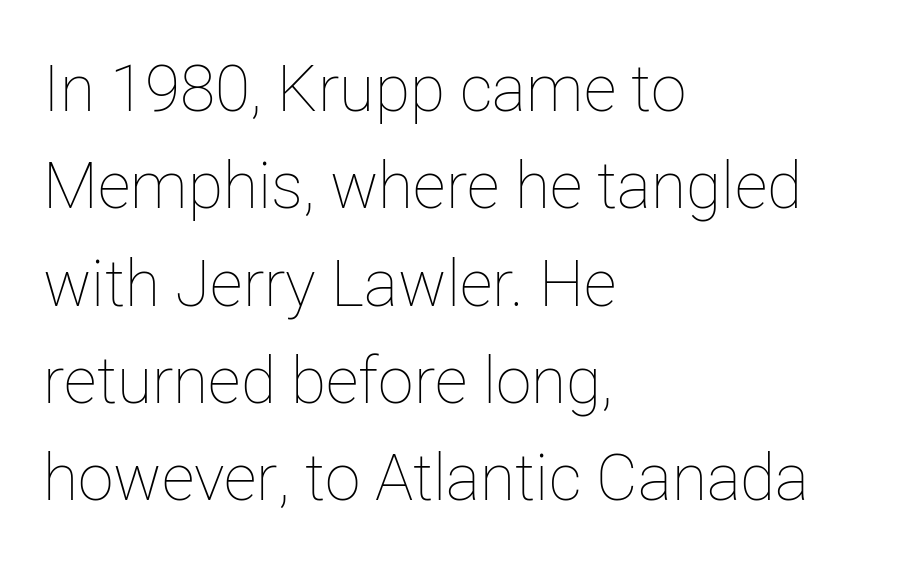
The image shows 64 px thin type, upright; set left-aligned, normal line spacing (1.52x), normal letter spacing, not underlined; low stroke contrast and a medium x-height.
